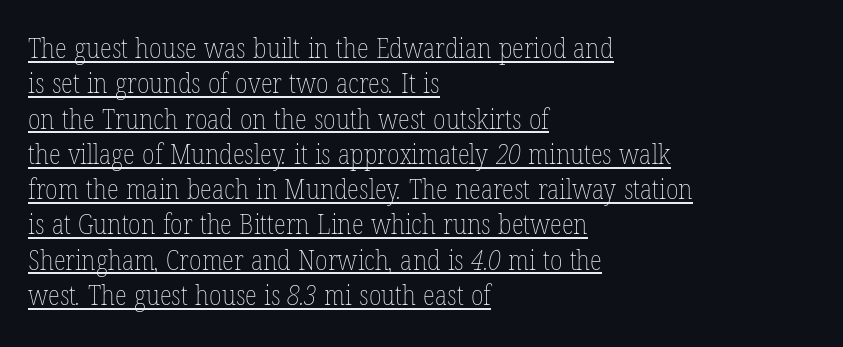
The image shows 28 px thin, condensed type; set left-aligned, normal line spacing (1.26x), normal letter spacing, underlined; low stroke contrast and a medium x-height.
